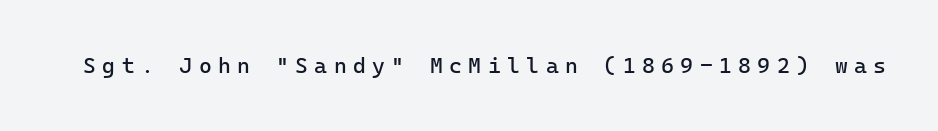
Q: Is the text bold? A: No.
Q: Is the text italic (slanted)? A: No, it is upright.
Q: Is the text underlined? A: No.
Q: Is the spacing between letters normal or unusually wide? A: Unusually wide.
